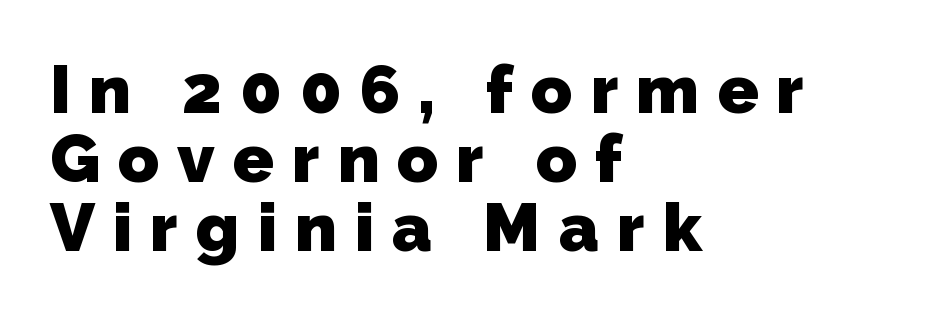
The image shows 67 px heavy sans-serif type; set left-aligned, tight line spacing (1.03x), unusually wide letter spacing (+0.27 em), not underlined; low stroke contrast and a medium x-height.
